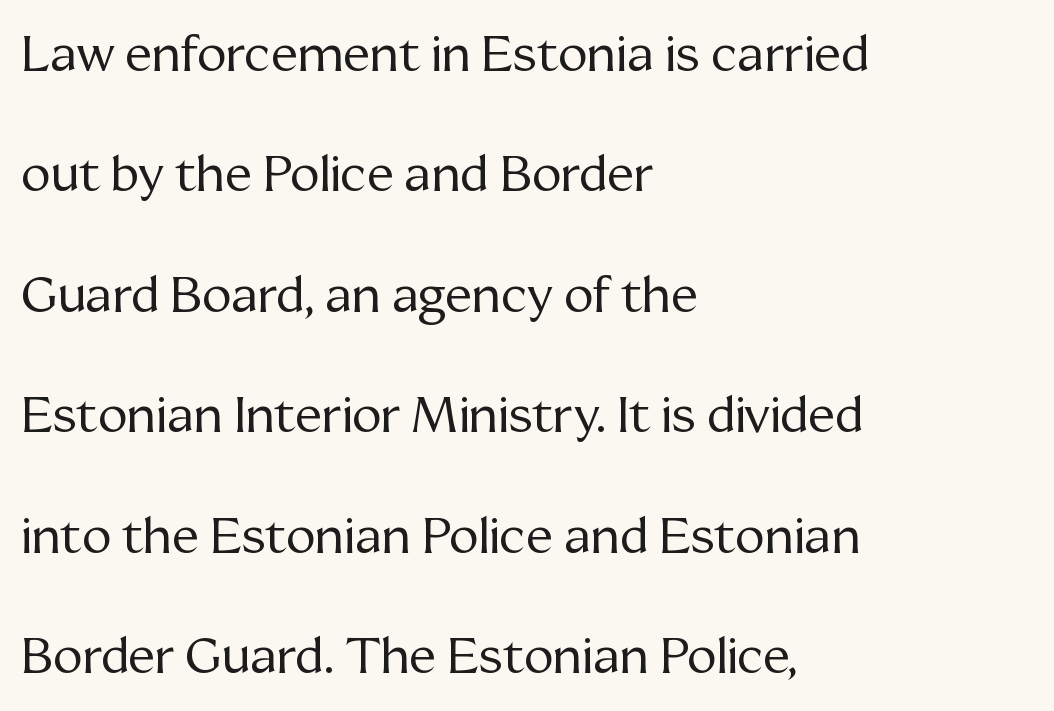
Is this a heavy cut? Hardly; it is regular or lighter. The type is set solid horizontally, with unmodified tracking. The face used here is seriffed, in the tradition of book romans. The rendering uses natural spacing where letterforms have individual widths. Has an underline been added? It has not.
